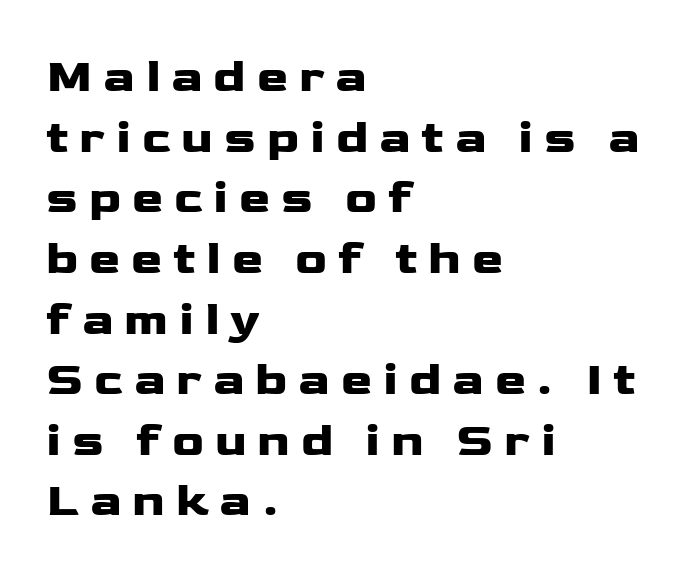
Q: Is the text italic (slanted)? A: No, it is upright.
Q: Is the typeface a serif or a sans-serif typeface? A: Sans-serif.
Q: Is the text underlined? A: No.
Q: How is the paragraph aligned? A: Left-aligned.
Q: Is the spacing between letters normal or unusually wide? A: Unusually wide.
Q: Is the spacing between lines tight, normal or loose? A: Normal.
Q: Width (condensed, normal, or wide)? A: Wide.
Q: Stroke contrast? A: Low.
Q: x-height? A: Medium.
Q: Monospaced? A: No.
